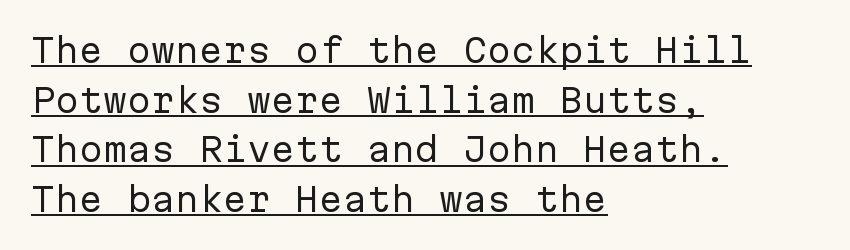
The image shows 32 px regular-weight sans-serif type, upright, monospaced; set left-aligned, normal line spacing (1.55x), normal letter spacing, underlined; low stroke contrast and a medium x-height.
